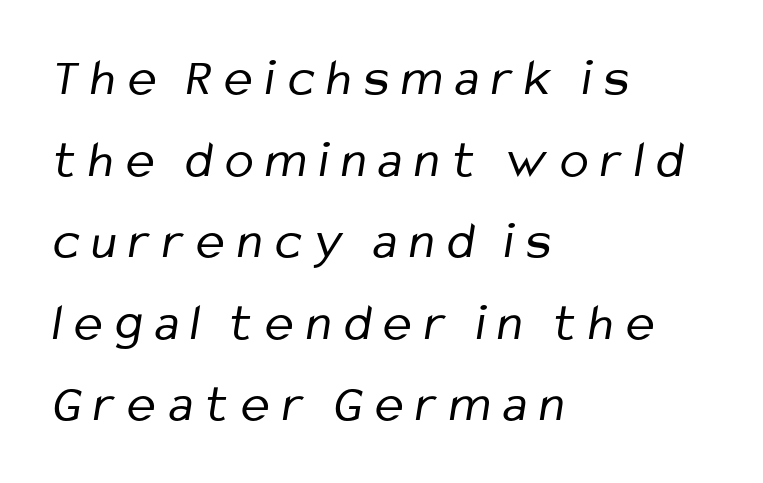
{"serif": "no", "bold": "no", "weight": "regular", "width": "condensed", "stroke_contrast": "low", "x_height": "medium", "monospaced": "no", "underline": "no", "align": "left", "line_spacing": "normal", "line_spacing_ratio": 1.54, "letter_spacing": "wide", "letter_spacing_em": 0.24, "glyph_px": 53}
